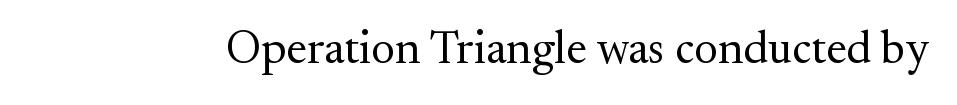
Q: Is the text bold? A: No.
Q: Is the text italic (slanted)? A: No, it is upright.
Q: Is the typeface a serif or a sans-serif typeface? A: Serif.
Q: Is the text underlined? A: No.
Q: Is the spacing between letters normal or unusually wide? A: Normal.
Q: Width (condensed, normal, or wide)? A: Normal.
Q: Stroke contrast? A: Medium.
Q: x-height? A: Small.
Q: Monospaced? A: No.
